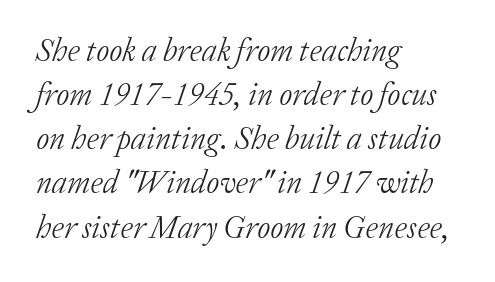
Q: Is the text bold? A: No.
Q: Is the text italic (slanted)? A: Yes, it leans right by about 20 degrees.
Q: Is the typeface a serif or a sans-serif typeface? A: Serif.
Q: Is the text underlined? A: No.
Q: How is the paragraph aligned? A: Left-aligned.
Q: Is the spacing between letters normal or unusually wide? A: Normal.
Q: Is the spacing between lines tight, normal or loose? A: Normal.
Q: Width (condensed, normal, or wide)? A: Normal.
Q: Stroke contrast? A: Low.
Q: x-height? A: Medium.
Q: Monospaced? A: No.
